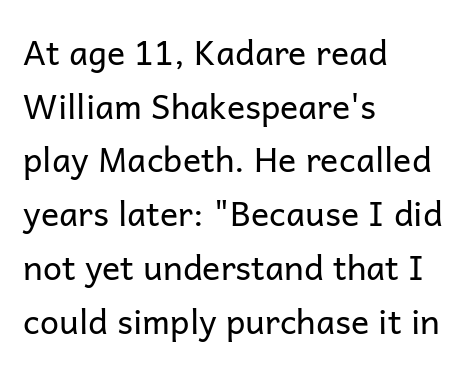
The image shows 34 px regular-weight sans-serif type, upright; set left-aligned, normal line spacing (1.58x), normal letter spacing, not underlined; low stroke contrast and a medium x-height.
